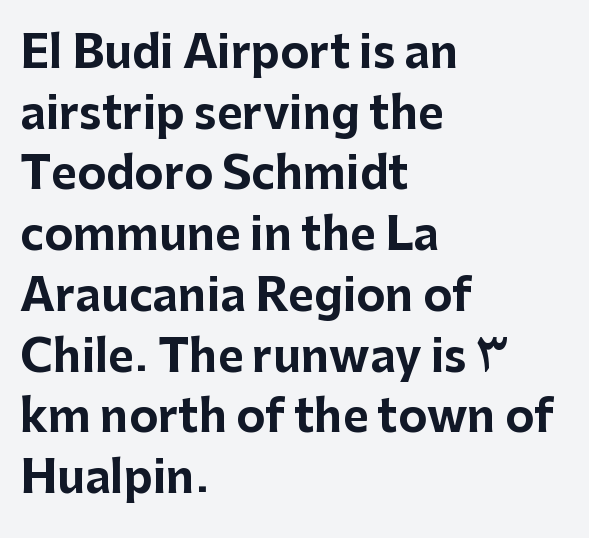
Q: Is the text bold? A: Yes.
Q: Is the text italic (slanted)? A: No, it is upright.
Q: Is the typeface a serif or a sans-serif typeface? A: Sans-serif.
Q: Is the text underlined? A: No.
Q: How is the paragraph aligned? A: Left-aligned.
Q: Is the spacing between letters normal or unusually wide? A: Normal.
Q: Is the spacing between lines tight, normal or loose? A: Normal.
Q: Width (condensed, normal, or wide)? A: Normal.
Q: Stroke contrast? A: Low.
Q: x-height? A: Medium.
Q: Monospaced? A: No.
